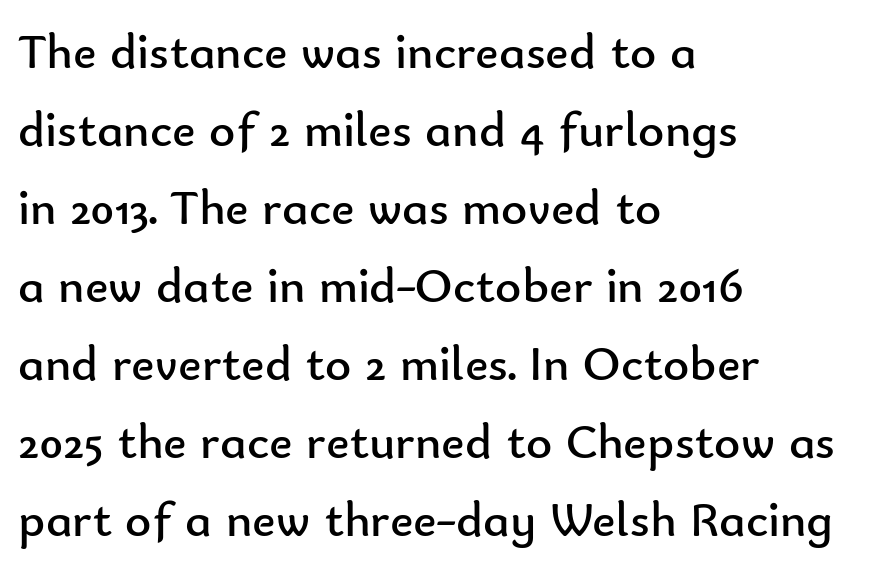
The image shows 50 px regular-weight sans-serif type, upright; set left-aligned, normal line spacing (1.56x), normal letter spacing, not underlined; low stroke contrast and a small x-height.
